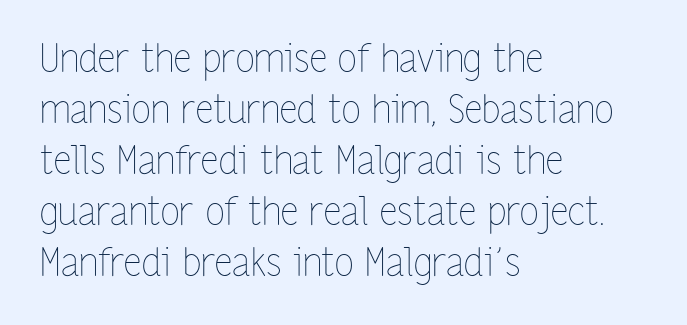
Q: Is the text bold? A: No.
Q: Is the text italic (slanted)? A: No, it is upright.
Q: Is the text underlined? A: No.
Q: How is the paragraph aligned? A: Left-aligned.
Q: Is the spacing between letters normal or unusually wide? A: Normal.
Q: Is the spacing between lines tight, normal or loose? A: Normal.
Q: Width (condensed, normal, or wide)? A: Condensed.
Q: Stroke contrast? A: Low.
Q: x-height? A: Medium.
Q: Monospaced? A: No.
